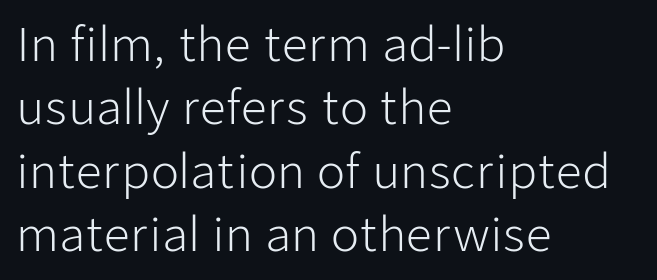
Q: Is the text bold? A: No.
Q: Is the text italic (slanted)? A: No, it is upright.
Q: Is the typeface a serif or a sans-serif typeface? A: Sans-serif.
Q: Is the text underlined? A: No.
Q: How is the paragraph aligned? A: Left-aligned.
Q: Is the spacing between letters normal or unusually wide? A: Normal.
Q: Is the spacing between lines tight, normal or loose? A: Normal.
Q: Width (condensed, normal, or wide)? A: Normal.
Q: Stroke contrast? A: Low.
Q: x-height? A: Medium.
Q: Monospaced? A: No.
